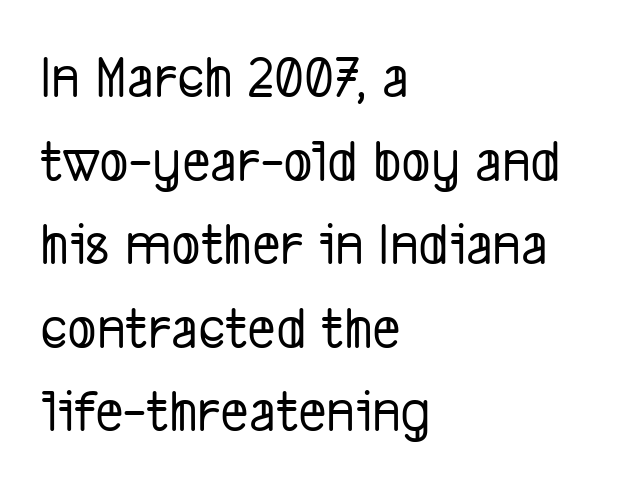
The image shows 61 px condensed sans-serif type; set left-aligned, normal line spacing (1.37x), normal letter spacing, not underlined; low stroke contrast and a medium x-height.
